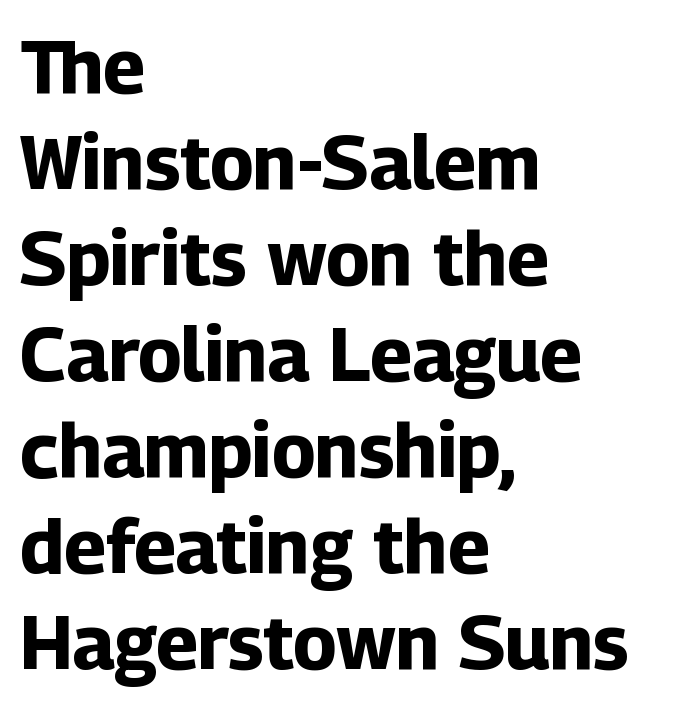
{"serif": "no", "italic": "no", "bold": "yes", "weight": "bold", "width": "normal", "stroke_contrast": "low", "x_height": "medium", "monospaced": "no", "underline": "no", "align": "left", "line_spacing": "normal", "line_spacing_ratio": 1.28, "letter_spacing": "normal", "letter_spacing_em": 0.0, "glyph_px": 75}
